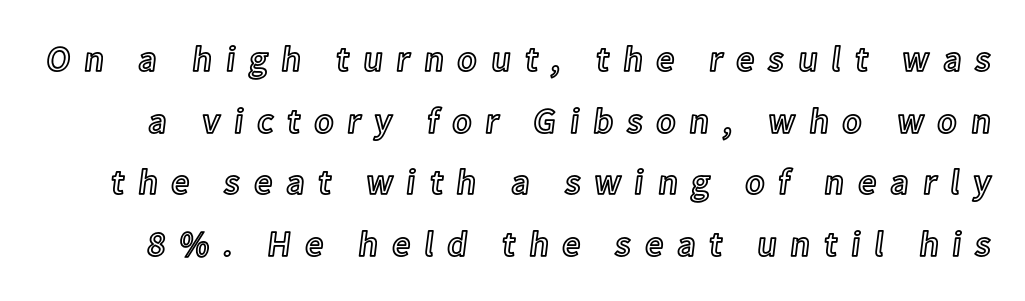
The image shows 36 px text type; set line spacing 1.71x, unusually wide letter spacing (+0.38 em), not underlined; a medium x-height.
